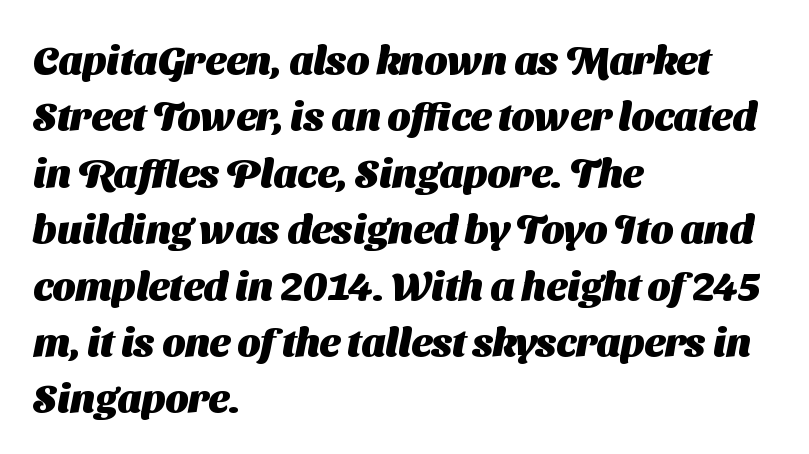
How would I describe the line gaps? Plain and ordinary. Standard letterfit; no display-style spreading of the glyphs. Underlining? Definitely not there. Serifs: no, the terminals of the letterforms are clean. The rendering uses natural spacing where letterforms have individual widths. Caption: multi-line text, flush left, ragged right.
